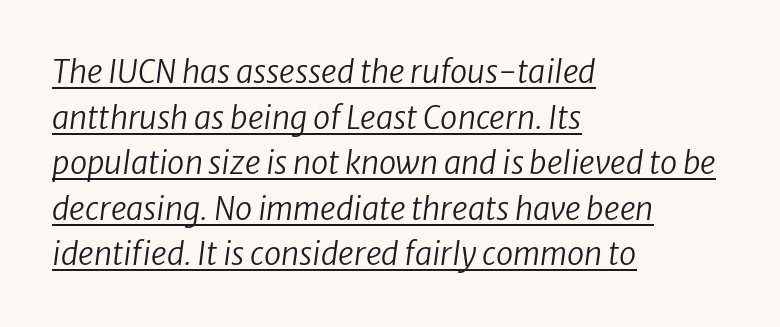
Q: Is the text bold? A: No.
Q: Is the text italic (slanted)? A: Yes, it leans right by about 8 degrees.
Q: Is the text underlined? A: Yes.
Q: How is the paragraph aligned? A: Left-aligned.
Q: Is the spacing between letters normal or unusually wide? A: Normal.
Q: Is the spacing between lines tight, normal or loose? A: Normal.
Q: Width (condensed, normal, or wide)? A: Normal.
Q: Stroke contrast? A: Low.
Q: x-height? A: Medium.
Q: Monospaced? A: No.
